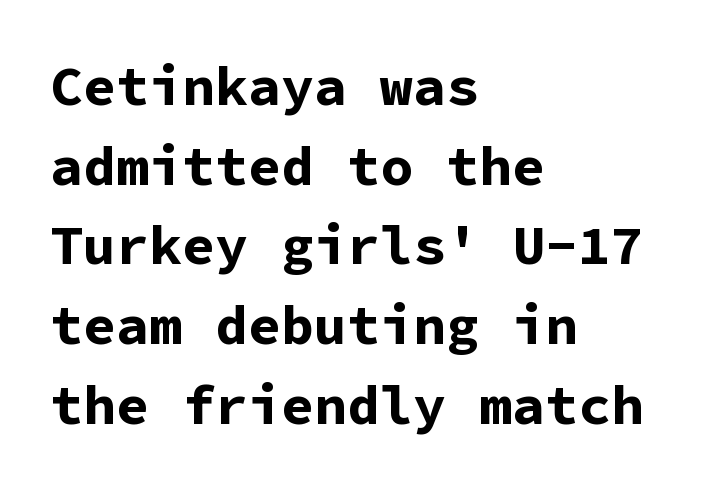
The image shows 55 px bold sans-serif type, upright, monospaced; set left-aligned, normal line spacing (1.45x), normal letter spacing, not underlined; low stroke contrast and a medium x-height.
